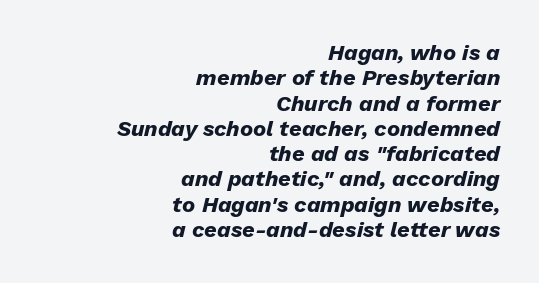
The image shows 22 px bold type, italic (leaning right); set right-aligned, tight line spacing (1.15x), normal letter spacing, not underlined.
